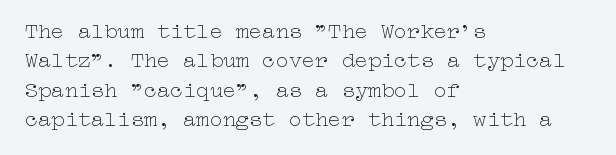
The image shows 22 px text type, upright; set left-aligned, normal line spacing (1.33x), normal letter spacing, not underlined.
